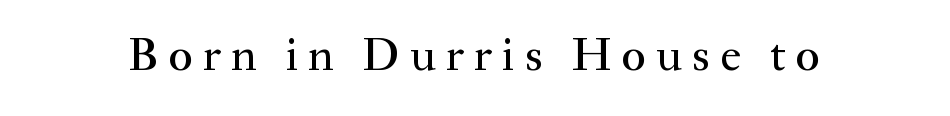
Q: Is the text italic (slanted)? A: No, it is upright.
Q: Is the typeface a serif or a sans-serif typeface? A: Serif.
Q: Is the text underlined? A: No.
Q: Is the spacing between letters normal or unusually wide? A: Unusually wide.
Q: Width (condensed, normal, or wide)? A: Normal.
Q: Stroke contrast? A: Medium.
Q: x-height? A: Small.
Q: Monospaced? A: No.
